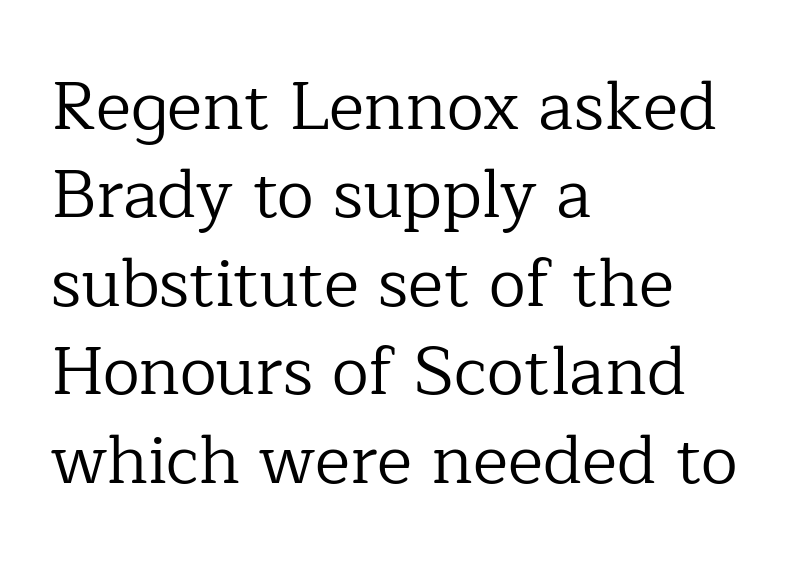
Yep, those are serifs on the letters. A bare baseline throughout the passage. Proportional: the letters do not fall into vertical columns. Notice how the passage keeps a crisp vertical edge on the left only. Words appear dense and cohesive because spacing is normal. Nope, not italic — everything's standing straight.
